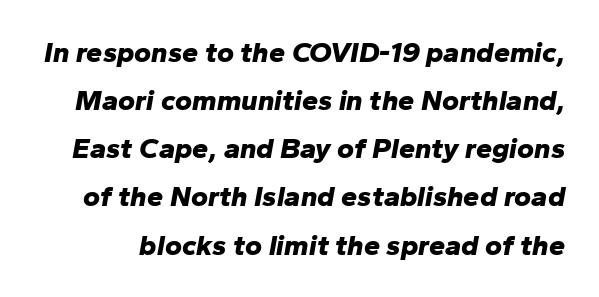
The image shows 29 px bold type, italic (leaning right); set normal line spacing (1.66x), normal letter spacing, not underlined; low stroke contrast and a medium x-height.
